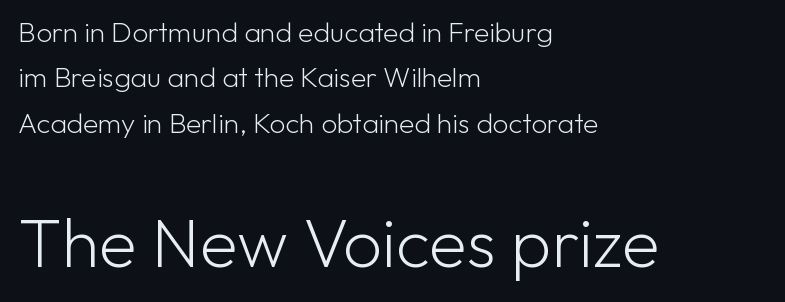
Q: Is the text bold? A: No.
Q: Is the text italic (slanted)? A: No, it is upright.
Q: Is the typeface a serif or a sans-serif typeface? A: Sans-serif.
Q: Is the text underlined? A: No.
Q: How is the paragraph aligned? A: Left-aligned.
Q: Is the spacing between letters normal or unusually wide? A: Normal.
Q: Is the spacing between lines tight, normal or loose? A: Normal.
Q: Which block of text is set in a larger size, the first (top) or the second (bottom)? A: The second (bottom) one.
Q: Width (condensed, normal, or wide)? A: Normal.
Q: Stroke contrast? A: Low.
Q: x-height? A: Medium.
Q: Monospaced? A: No.
